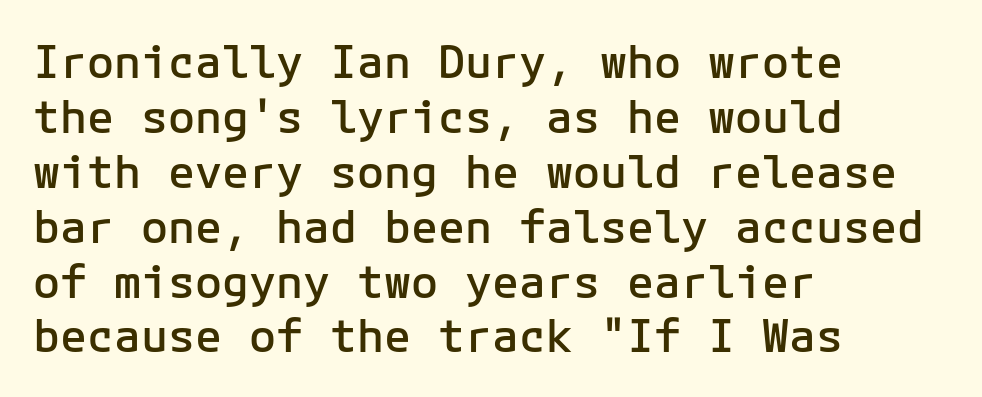
Q: Is the text bold? A: Semi-bold.
Q: Is the text italic (slanted)? A: No, it is upright.
Q: Is the typeface a serif or a sans-serif typeface? A: Sans-serif.
Q: Is the text underlined? A: No.
Q: How is the paragraph aligned? A: Left-aligned.
Q: Is the spacing between letters normal or unusually wide? A: Normal.
Q: Width (condensed, normal, or wide)? A: Normal.
Q: Stroke contrast? A: Low.
Q: x-height? A: Medium.
